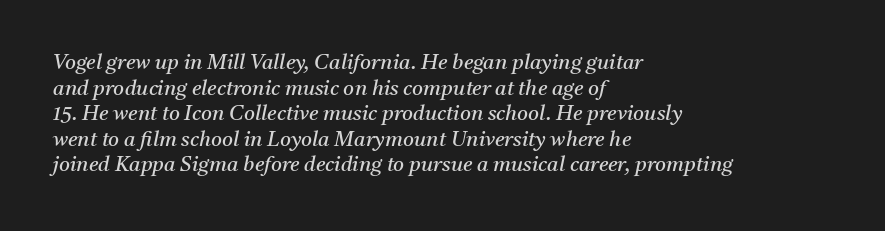
{"italic": "yes", "lean": "right", "slant_degrees": 11, "bold": "no", "underline": "no", "align": "left", "line_spacing_ratio": 1.22, "letter_spacing": "normal", "letter_spacing_em": 0.0, "glyph_px": 21}
